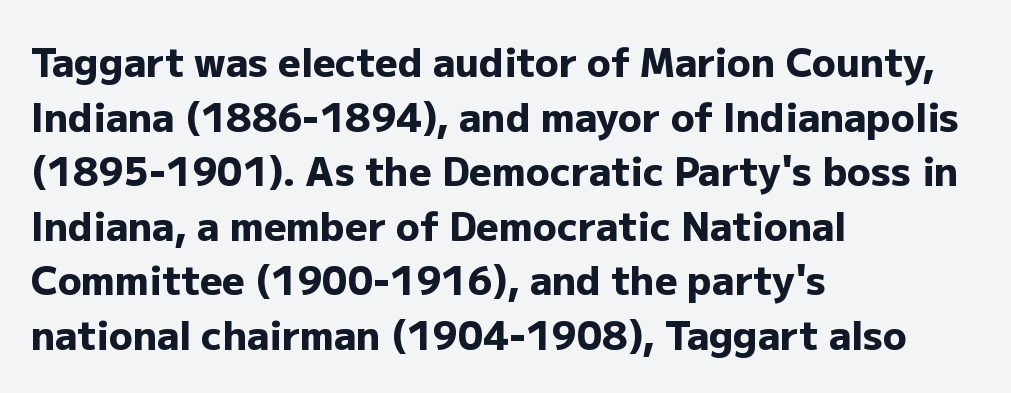
The letters carry no serifs — their stems end cleanly without finishing strokes. You could not count columns in this text — the font is proportionally spaced. Notice how the passage keeps a crisp vertical edge on the left only. The face used here has the dense, thick strokes of a bold. The string is rendered with underlining switched off. The passage shown has conventional tracking throughout.
